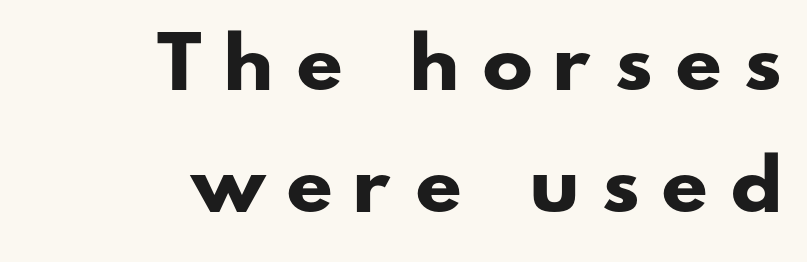
{"serif": "no", "bold": "yes", "weight": "heavy", "width": "wide", "stroke_contrast": "low", "x_height": "small", "monospaced": "no", "underline": "no", "align": "right", "line_spacing_ratio": 1.79, "letter_spacing": "wide", "letter_spacing_em": 0.37, "glyph_px": 68}
